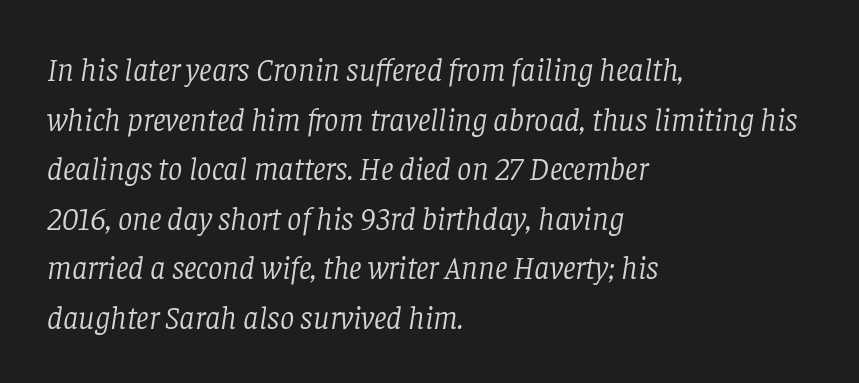
Q: Is the text bold? A: No.
Q: Is the text italic (slanted)? A: Yes, it leans right by about 8 degrees.
Q: Is the typeface a serif or a sans-serif typeface? A: Serif.
Q: Is the text underlined? A: No.
Q: How is the paragraph aligned? A: Left-aligned.
Q: Is the spacing between letters normal or unusually wide? A: Normal.
Q: Is the spacing between lines tight, normal or loose? A: Normal.
Q: Width (condensed, normal, or wide)? A: Normal.
Q: Stroke contrast? A: Low.
Q: x-height? A: Large.
Q: Monospaced? A: No.
